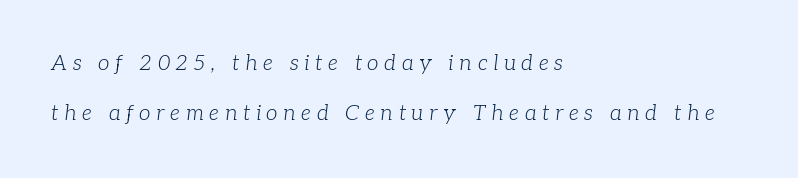
These lines stand farther apart than default settings would place them. This sample uses an oblique cut, with every glyph tilted off the vertical. Between one letter and the next there's a generous, obvious gap. This rendering uses left alignment, leaving the right contour irregular. Any mark beneath the type? The region is blank. Stroke mass is kept to a normal reading level or below.
